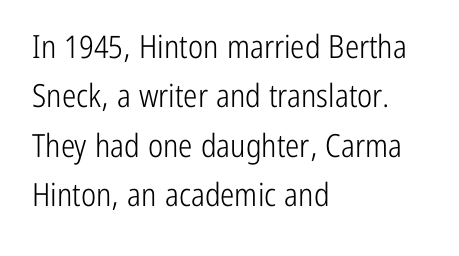
In terms of letterform style, serifs are entirely absent. The face used here is proportionally spaced, like ordinary book or web type. The letters look calm and open, with moderate or lighter stems. The gaps between neighbouring characters are ordinary and unremarkable. The paragraph shown leans on its left margin.
